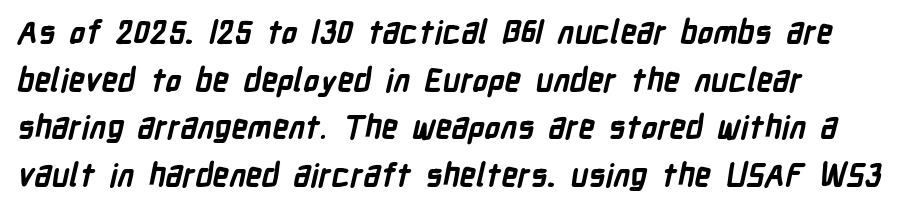
Q: Is the text bold? A: Yes.
Q: Is the typeface a serif or a sans-serif typeface? A: Sans-serif.
Q: Is the text underlined? A: No.
Q: How is the paragraph aligned? A: Left-aligned.
Q: Is the spacing between letters normal or unusually wide? A: Normal.
Q: Is the spacing between lines tight, normal or loose? A: Normal.
Q: Width (condensed, normal, or wide)? A: Condensed.
Q: Stroke contrast? A: Low.
Q: x-height? A: Medium.
Q: Monospaced? A: No.
